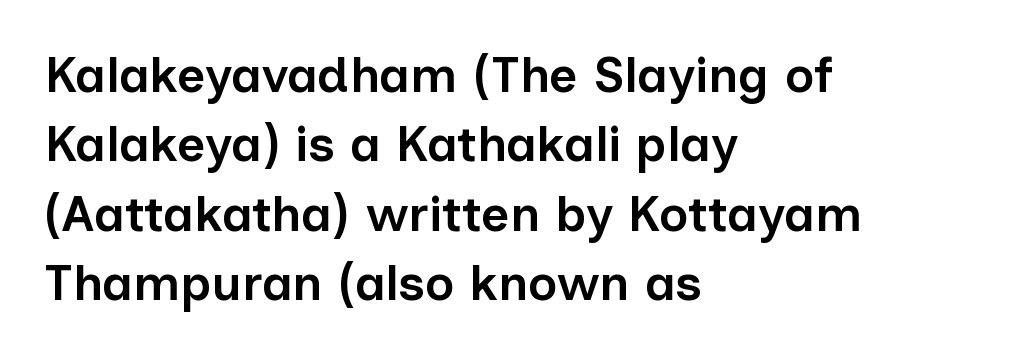
Q: Is the text bold? A: Semi-bold.
Q: Is the text italic (slanted)? A: No, it is upright.
Q: Is the typeface a serif or a sans-serif typeface? A: Sans-serif.
Q: Is the text underlined? A: No.
Q: How is the paragraph aligned? A: Left-aligned.
Q: Is the spacing between letters normal or unusually wide? A: Normal.
Q: Is the spacing between lines tight, normal or loose? A: Normal.
Q: Width (condensed, normal, or wide)? A: Normal.
Q: Stroke contrast? A: Low.
Q: x-height? A: Medium.
Q: Monospaced? A: No.
